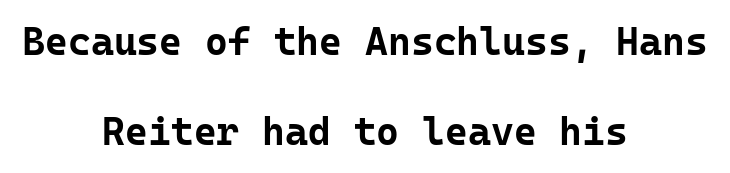
The image shows 39 px bold sans-serif type, upright, monospaced; set centered, loose line spacing (2.3x), normal letter spacing, not underlined; low stroke contrast and a medium x-height.
